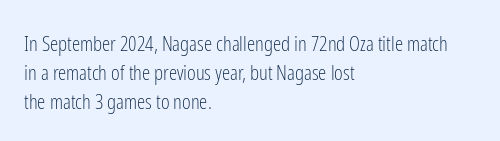
Q: Is the text bold? A: No.
Q: Is the text italic (slanted)? A: No, it is upright.
Q: Is the text underlined? A: No.
Q: How is the paragraph aligned? A: Left-aligned.
Q: Is the spacing between letters normal or unusually wide? A: Normal.
Q: Is the spacing between lines tight, normal or loose? A: Normal.
